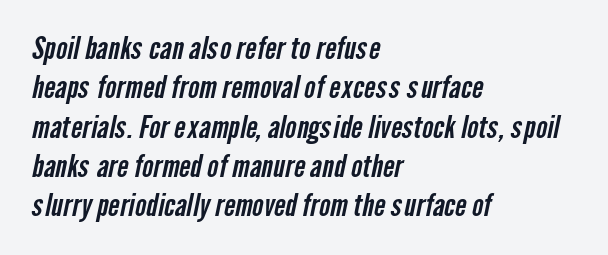
Q: Is the typeface a serif or a sans-serif typeface? A: Sans-serif.
Q: Is the text underlined? A: No.
Q: How is the paragraph aligned? A: Left-aligned.
Q: Is the spacing between letters normal or unusually wide? A: Normal.
Q: Is the spacing between lines tight, normal or loose? A: Normal.
Q: Width (condensed, normal, or wide)? A: Condensed.
Q: Stroke contrast? A: Low.
Q: x-height? A: Medium.
Q: Monospaced? A: No.
